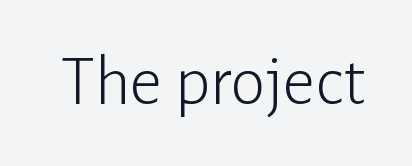
Q: Is the text bold? A: No.
Q: Is the text italic (slanted)? A: No, it is upright.
Q: Is the typeface a serif or a sans-serif typeface? A: Sans-serif.
Q: Is the text underlined? A: No.
Q: Is the spacing between letters normal or unusually wide? A: Normal.
Q: Width (condensed, normal, or wide)? A: Normal.
Q: Stroke contrast? A: Low.
Q: x-height? A: Medium.
Q: Monospaced? A: No.
